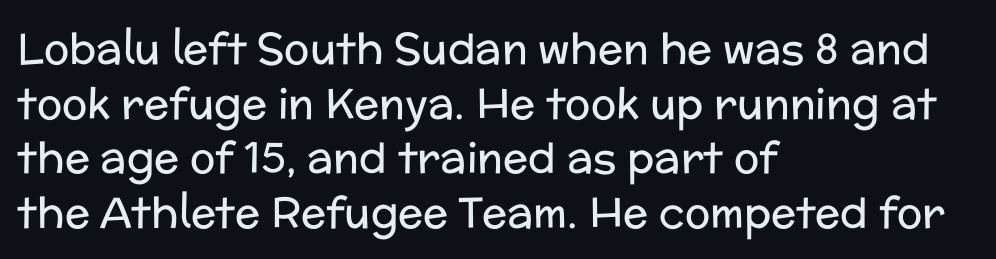
{"serif": "no", "italic": "no", "bold": "no", "weight": "regular", "width": "normal", "stroke_contrast": "low", "x_height": "medium", "monospaced": "no", "underline": "no", "align": "left", "line_spacing": "normal", "line_spacing_ratio": 1.3, "letter_spacing": "normal", "letter_spacing_em": 0.0, "glyph_px": 42}
